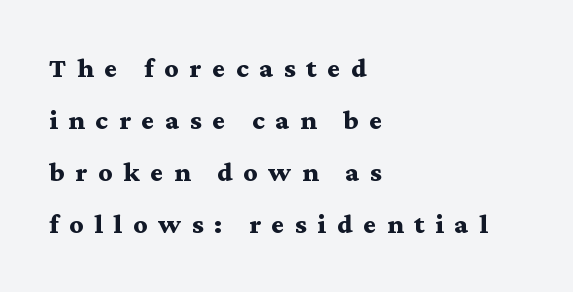
{"serif": "yes", "italic": "no", "bold": "yes", "weight": "bold", "width": "wide", "stroke_contrast": "medium", "x_height": "medium", "monospaced": "no", "underline": "no", "align": "left", "line_spacing_ratio": 1.86, "letter_spacing": "wide", "letter_spacing_em": 0.38, "glyph_px": 28}
